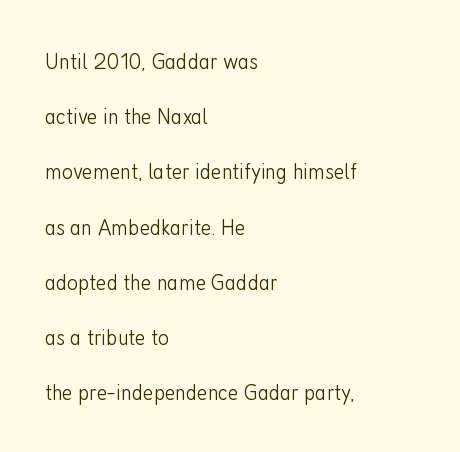
The image shows 24 px text type, upright; set left-aligned, loose line spacing (2.3x), normal letter spacing, not underlined.
